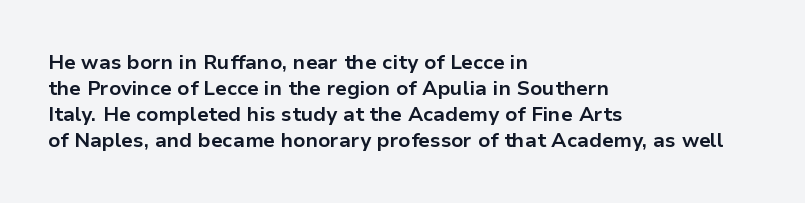
The lettering holds an erect, upright posture throughout. The text block is weighted toward the left margin, trailing off unevenly rightward. The strokes are fattened all the way to bold. Bare-footed words on every line.
